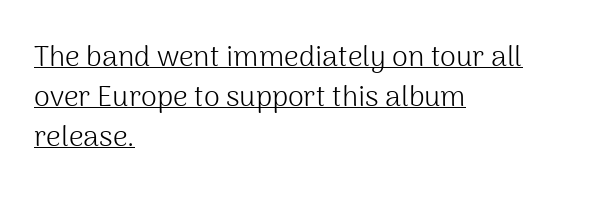
{"serif": "no", "italic": "no", "bold": "no", "weight": "light", "width": "normal", "stroke_contrast": "medium", "x_height": "medium", "monospaced": "no", "underline": "yes", "align": "left", "line_spacing": "normal", "line_spacing_ratio": 1.38, "letter_spacing": "normal", "letter_spacing_em": 0.0, "glyph_px": 29}
